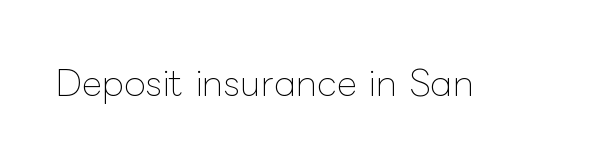
The gap between lines stays unmarked. The letters advance in unequal steps, a hallmark of proportional type. The gaps between neighbouring characters are ordinary and unremarkable. If you drew a line through each stem, it would be perfectly vertical. The font is comparable to plain body text, perhaps lighter.
